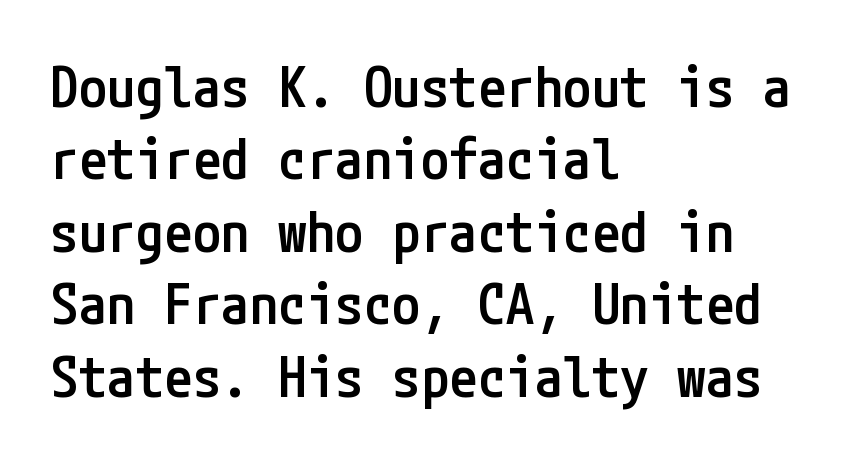
Type without underlining. Every character sits straight up, as roman type does. Standard letterfit; no display-style spreading of the glyphs. The rows are spaced the way most documents space them. Is this a sans? Yes — the strokes have no serifs. Short and long lines alike share a common starting point at left.
